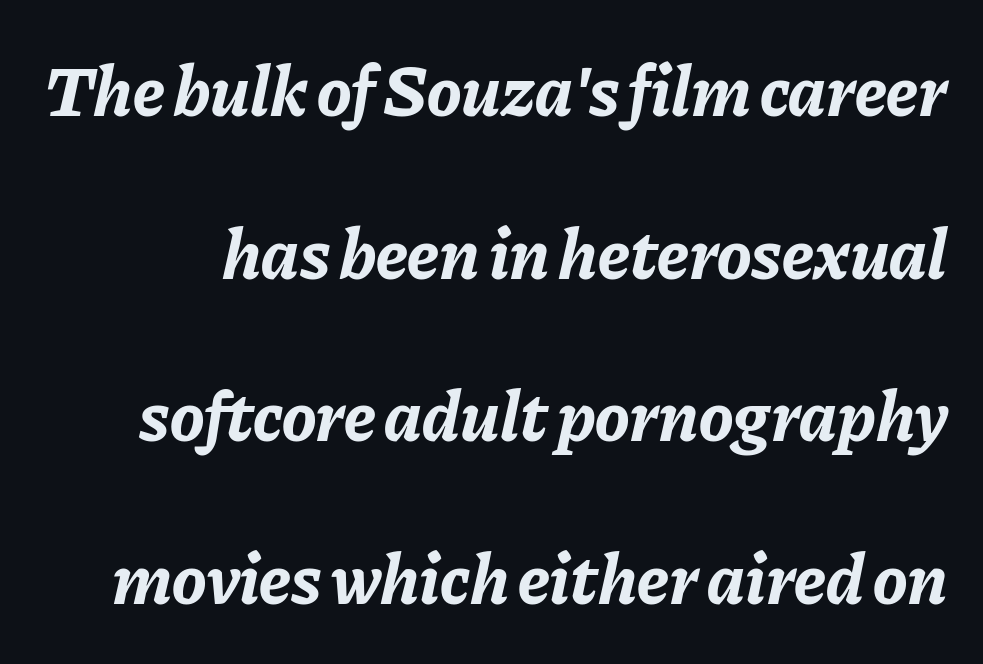
Q: Is the text bold? A: Yes.
Q: Is the text italic (slanted)? A: Yes, it leans right by about 11 degrees.
Q: Is the text underlined? A: No.
Q: Is the spacing between letters normal or unusually wide? A: Normal.
Q: Is the spacing between lines tight, normal or loose? A: Loose.
Q: Width (condensed, normal, or wide)? A: Normal.
Q: Stroke contrast? A: Low.
Q: x-height? A: Medium.
Q: Monospaced? A: No.
